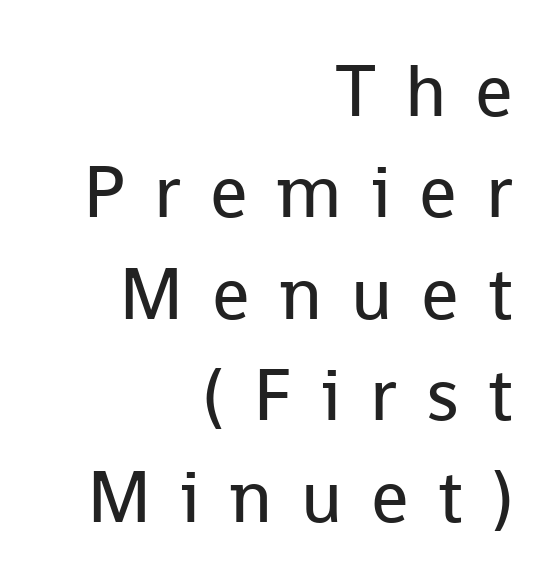
The gap between lines stays unmarked. Teacher's note: observe the even right margin — that is flush-right alignment. Proportional: the letters do not fall into vertical columns. Nope, no serifs anywhere on these letters. The typography opts for an upright posture over an oblique one. The letters look calm and open, with moderate or lighter stems.
